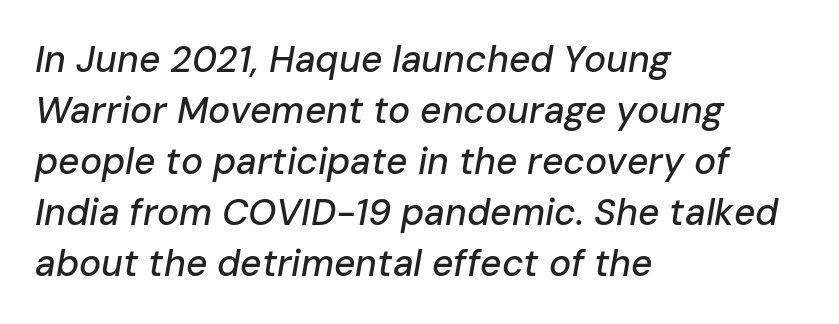
Q: Is the text italic (slanted)? A: Yes, it leans right by about 10 degrees.
Q: Is the text underlined? A: No.
Q: How is the paragraph aligned? A: Left-aligned.
Q: Is the spacing between letters normal or unusually wide? A: Normal.
Q: Is the spacing between lines tight, normal or loose? A: Normal.
Q: Width (condensed, normal, or wide)? A: Normal.
Q: Stroke contrast? A: Low.
Q: x-height? A: Medium.
Q: Monospaced? A: No.
